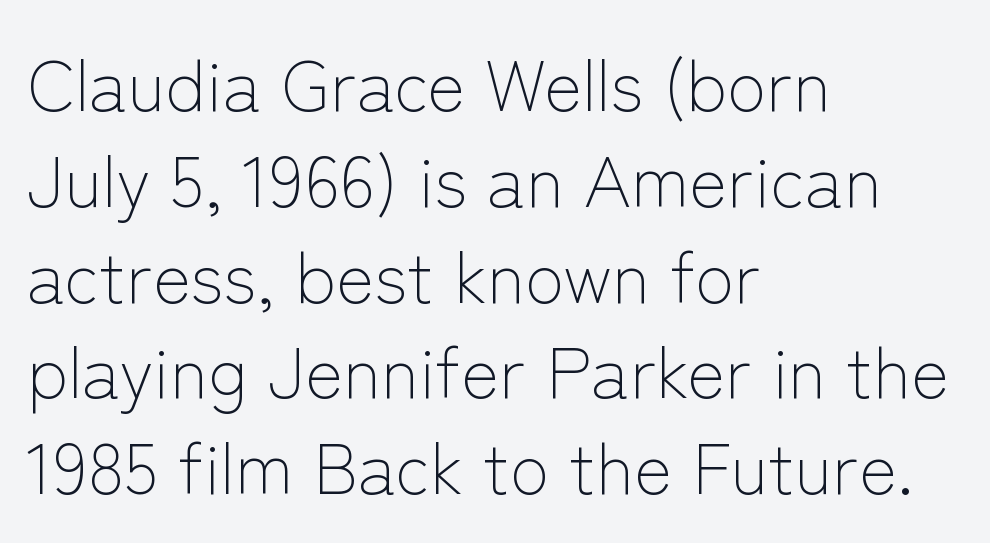
The image shows 72 px light sans-serif type, upright; set left-aligned, normal line spacing (1.33x), normal letter spacing, not underlined; low stroke contrast and a medium x-height.
